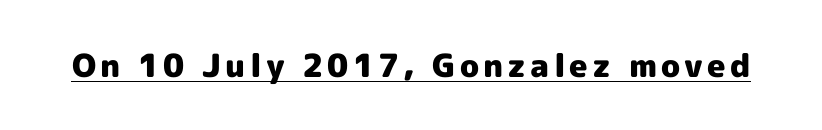
Weight: bold. Posture: vertical. Varying glyph widths throughout — classic text-font behaviour. Emphasis is given by a line drawn under the lettering. A typesetter would label this face a sans.
